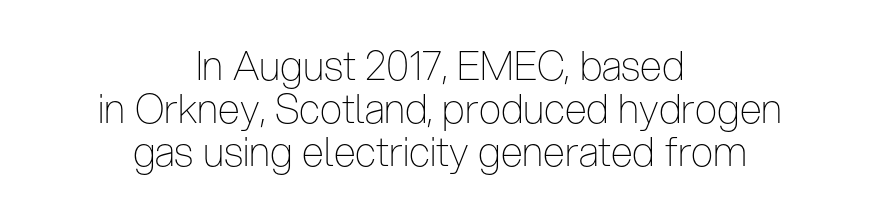
Q: Is the text bold? A: No.
Q: Is the text italic (slanted)? A: No, it is upright.
Q: Is the typeface a serif or a sans-serif typeface? A: Sans-serif.
Q: Is the text underlined? A: No.
Q: How is the paragraph aligned? A: Centered.
Q: Is the spacing between letters normal or unusually wide? A: Normal.
Q: Is the spacing between lines tight, normal or loose? A: Tight.
Q: Width (condensed, normal, or wide)? A: Condensed.
Q: Stroke contrast? A: Low.
Q: x-height? A: Medium.
Q: Monospaced? A: No.
